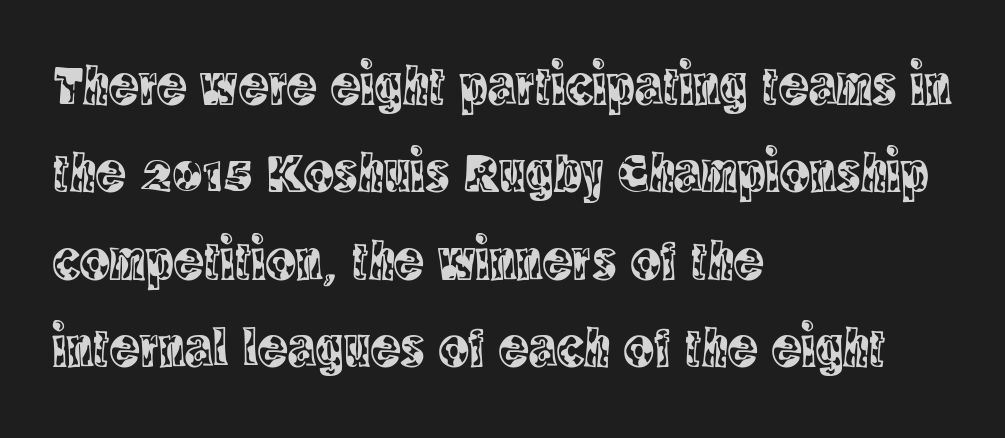
{"serif": "yes", "italic": "no", "width": "condensed", "x_height": "large", "monospaced": "no", "underline": "no", "align": "left", "line_spacing": "normal", "line_spacing_ratio": 1.56, "letter_spacing": "normal", "letter_spacing_em": 0.0, "glyph_px": 56}
